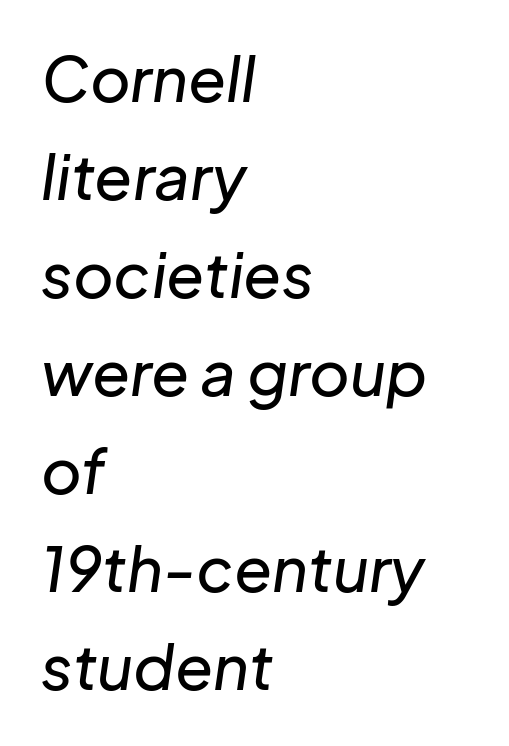
{"italic": "yes", "lean": "right", "slant_degrees": 8, "width": "normal", "stroke_contrast": "low", "x_height": "medium", "monospaced": "no", "underline": "no", "align": "left", "line_spacing": "normal", "line_spacing_ratio": 1.58, "letter_spacing": "normal", "letter_spacing_em": 0.0, "glyph_px": 62}
